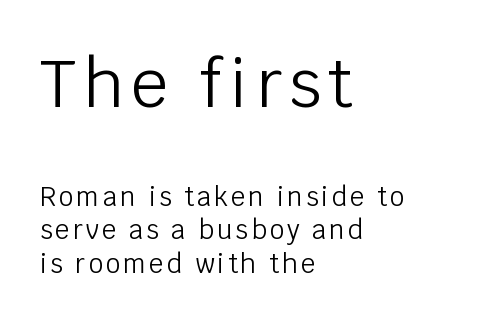
The image shows 66 px light sans-serif type, upright; set left-aligned, normal line spacing (1.3x), not underlined; the first (top) block is 2.54x larger; low stroke contrast and a large x-height.
